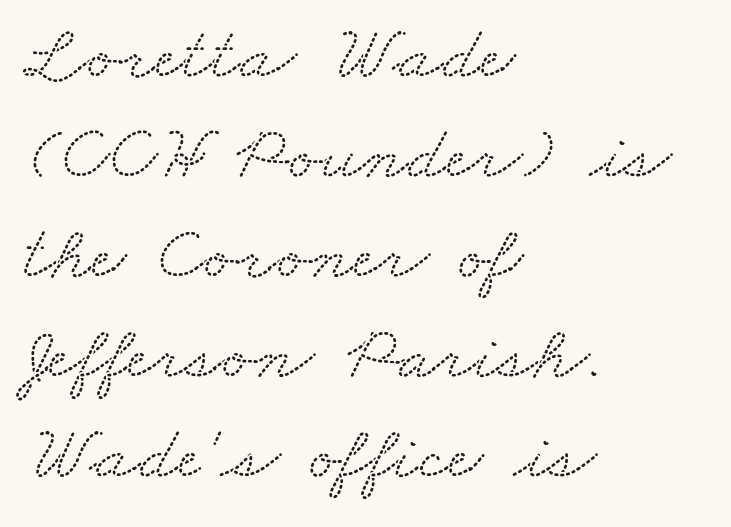
Q: Is the text underlined? A: No.
Q: How is the paragraph aligned? A: Left-aligned.
Q: Is the spacing between letters normal or unusually wide? A: Normal.
Q: Is the spacing between lines tight, normal or loose? A: Normal.
Q: Width (condensed, normal, or wide)? A: Wide.
Q: Stroke contrast? A: Low.
Q: x-height? A: Small.
Q: Monospaced? A: No.
